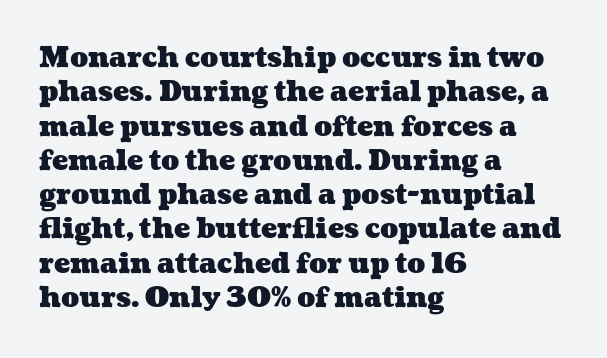
Line beginnings align vertically; line endings do not. Look at the tracking — it's just the regular setting, nothing added. Does the weight exceed regular? Yes, all the way to bold. Bare-footed words on every line. Horizontal bands of white between lines are of average thickness.
